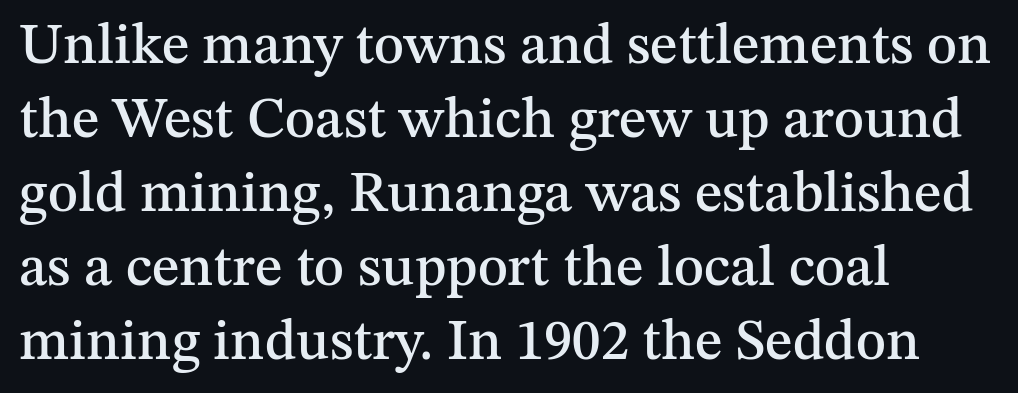
The image shows 57 px serif type, upright; set left-aligned, normal line spacing (1.3x), normal letter spacing, not underlined; medium stroke contrast and a medium x-height.
